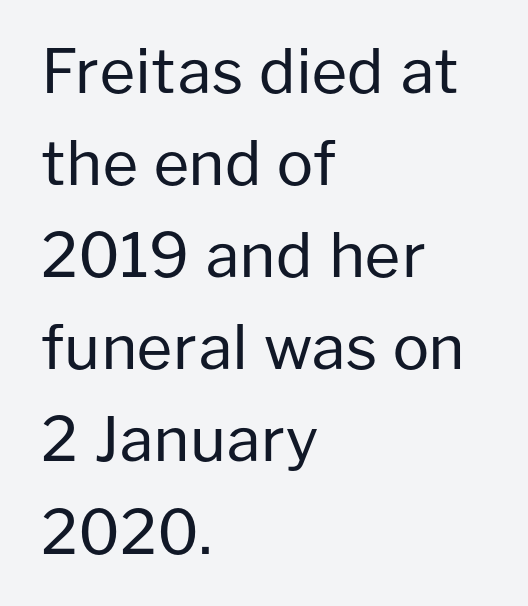
Q: Is the text bold? A: No.
Q: Is the text italic (slanted)? A: No, it is upright.
Q: Is the typeface a serif or a sans-serif typeface? A: Sans-serif.
Q: Is the text underlined? A: No.
Q: How is the paragraph aligned? A: Left-aligned.
Q: Is the spacing between letters normal or unusually wide? A: Normal.
Q: Is the spacing between lines tight, normal or loose? A: Normal.
Q: Width (condensed, normal, or wide)? A: Normal.
Q: Stroke contrast? A: Low.
Q: x-height? A: Medium.
Q: Monospaced? A: No.
